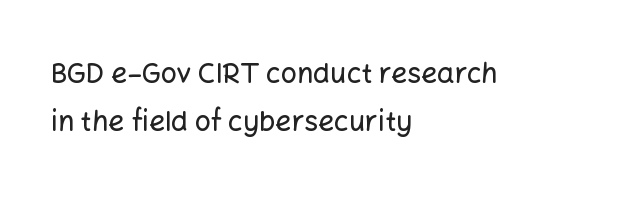
Notice how the stems are strictly vertical — no italics here. Note the varied advance widths — an 'i' is clearly narrower than an 'm'. A student would call this left alignment; a typographer would say flush left, rag right. Tracking value appears to be zero — textbook default spacing. Examine the stroke ends and you'll find no serifs.
